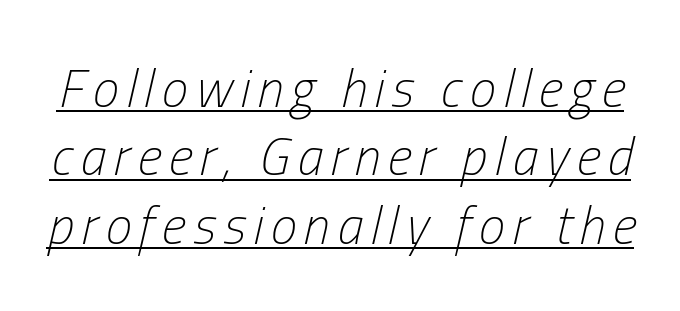
Q: Is the text bold? A: No.
Q: Is the text italic (slanted)? A: Yes, it leans right by about 13 degrees.
Q: Is the text underlined? A: Yes.
Q: Is the spacing between lines tight, normal or loose? A: Normal.
Q: Width (condensed, normal, or wide)? A: Condensed.
Q: Stroke contrast? A: Low.
Q: x-height? A: Medium.
Q: Monospaced? A: No.
